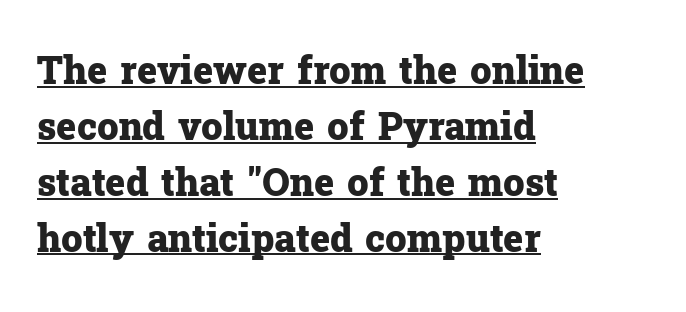
A full-strength bold gives these letters their thick strokes. Reading down the block, your eye returns to a fixed left position each line. Rendered with straight, roman letterforms. Regarding leading, the lines here are spaced in the standard way. This sample uses a serif face. Emphasis is given by a line drawn under the lettering.
